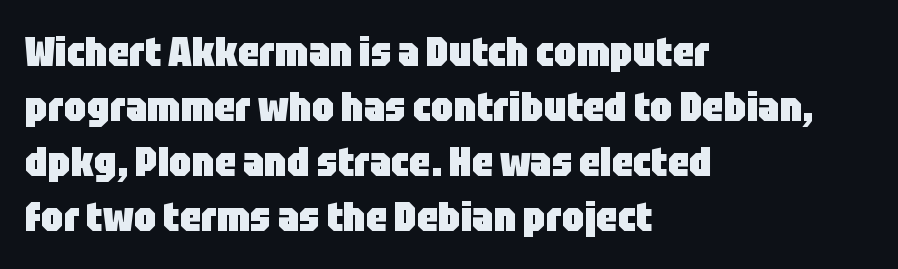
Weight: bold. The specimen reads as upright at a glance. These lines sit exactly where default settings would place them. Nothing sits at the stroke ends, so this counts as sans-serif.
